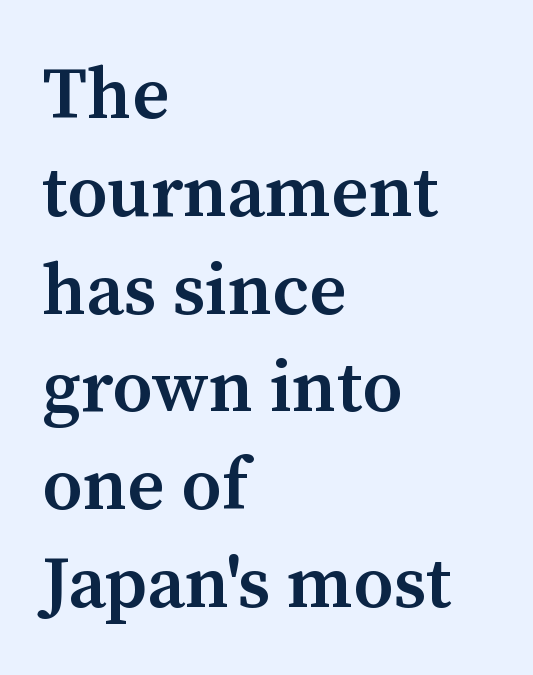
The image shows 73 px semibold serif type, upright; set left-aligned, normal line spacing (1.34x), normal letter spacing, not underlined; medium stroke contrast and a medium x-height.
